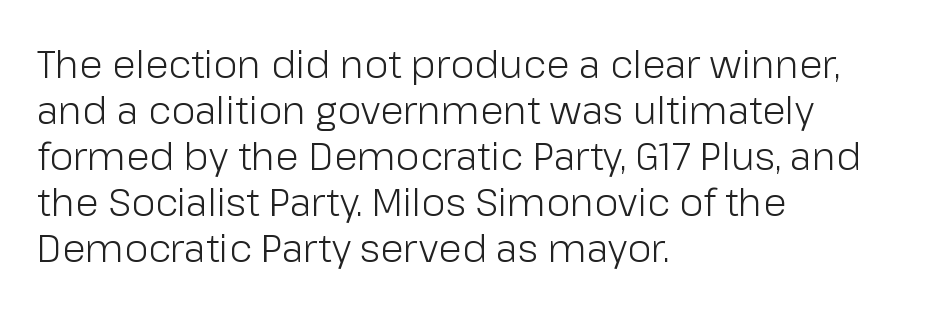
Q: Is the text bold? A: No.
Q: Is the text italic (slanted)? A: No, it is upright.
Q: Is the typeface a serif or a sans-serif typeface? A: Sans-serif.
Q: Is the text underlined? A: No.
Q: How is the paragraph aligned? A: Left-aligned.
Q: Is the spacing between letters normal or unusually wide? A: Normal.
Q: Width (condensed, normal, or wide)? A: Normal.
Q: Stroke contrast? A: Low.
Q: x-height? A: Medium.
Q: Monospaced? A: No.
